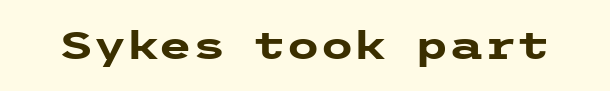
The image shows 39 px heavy, wide sans-serif type, upright; set normal letter spacing, not underlined; low stroke contrast and a medium x-height.
